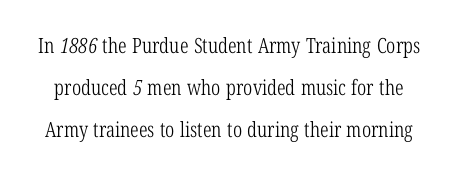
Q: Is the text bold? A: No.
Q: Is the text underlined? A: No.
Q: Is the spacing between letters normal or unusually wide? A: Normal.
Q: Is the spacing between lines tight, normal or loose? A: Loose.
